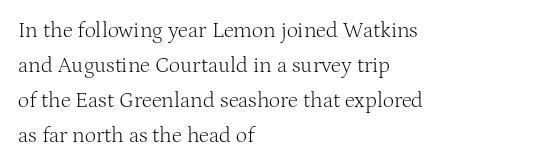
Every stem runs plumb, perpendicular to the baseline. Ink coverage per letter is moderate at most. Does extra space separate the letters? No, they use regular spacing. Line starts are locked; line ends wander. If you measured baseline to baseline, you'd find a middling distance.
